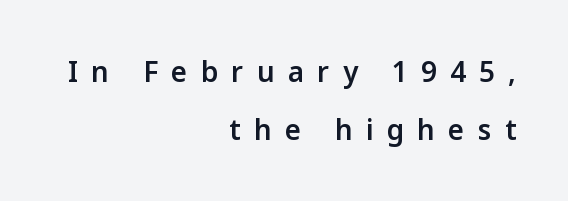
This rendering widens character spacing well past its baseline value. Think of a printed novel: that variable character pitch is what you see here. Do the letters lean? They stand straight. Notice the wide empty band between every row — that's loose leading. Caption: multi-line text, flush right, ragged left. The characters look somewhat weighty, a semibold short of true bold.
